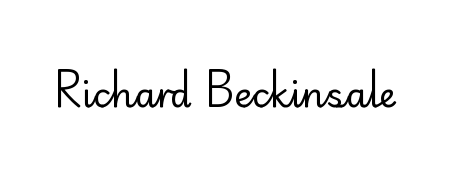
Unmarked baselines from the first word to the last. The passage shown is typed in a proportional face where columns would drift. The letters stand straight up with perfectly vertical stems. The characters display no serif detailing; their extremities are plain.
